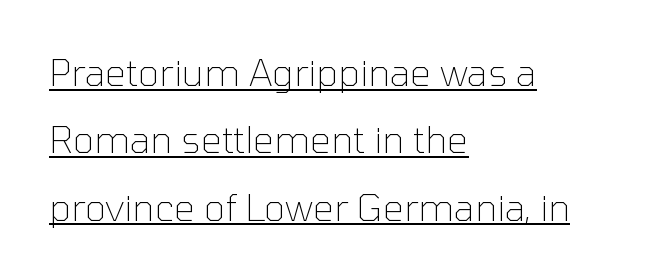
Visually the block forms a straight wall on the left and a jagged coastline on the right. This is sans-serif lettering, the kind often seen on screens and signage. This sample uses an upright cut, with every glyph sitting square on the baseline. Is the stroke heavy? The answer is a plain regular-or-lighter. Observe the ordinary spacing: letters are neighbours, not strangers. The passage shown is typed in a proportional face where columns would drift.
